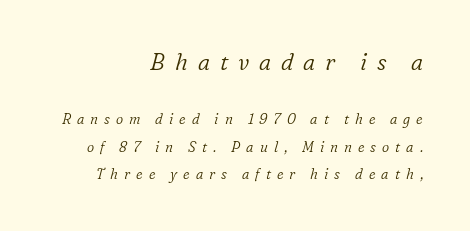
{"italic": "yes", "lean": "right", "slant_degrees": 16, "bold": "no", "underline": "no", "align": "right", "line_spacing": "loose", "line_spacing_ratio": 1.96, "letter_spacing": "wide", "letter_spacing_em": 0.43, "larger_block": "first", "size_ratio": 1.64, "glyph_px": 23}
